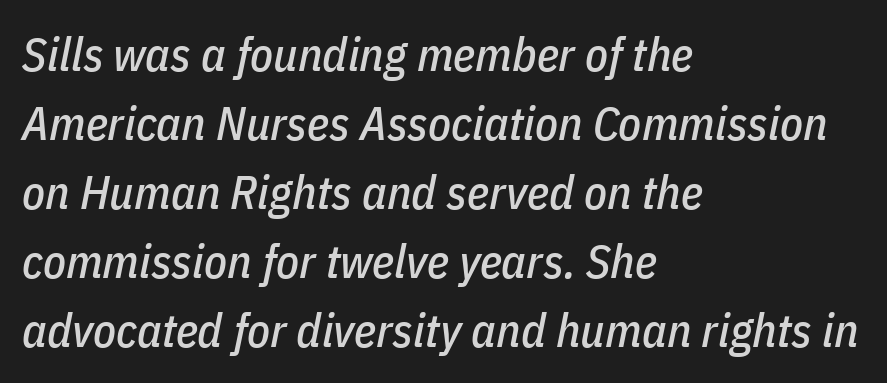
{"italic": "yes", "lean": "right", "slant_degrees": 11, "width": "condensed", "stroke_contrast": "low", "x_height": "medium", "monospaced": "no", "underline": "no", "align": "left", "line_spacing": "normal", "line_spacing_ratio": 1.47, "letter_spacing": "normal", "letter_spacing_em": 0.0, "glyph_px": 47}
